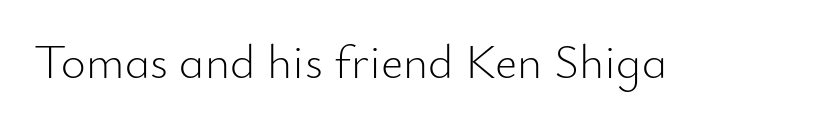
{"serif": "no", "italic": "no", "bold": "no", "weight": "light", "width": "normal", "stroke_contrast": "low", "x_height": "small", "monospaced": "no", "underline": "no", "letter_spacing": "normal", "letter_spacing_em": 0.0, "glyph_px": 48}
